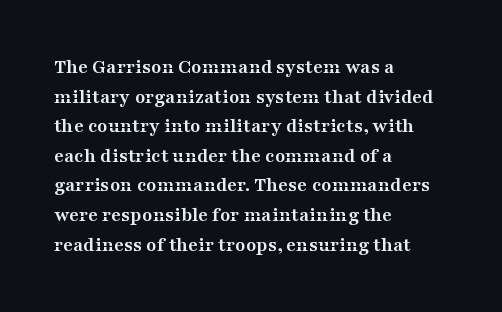
The image shows 21 px bold type, upright; set left-aligned, normal line spacing (1.41x), normal letter spacing, not underlined.
